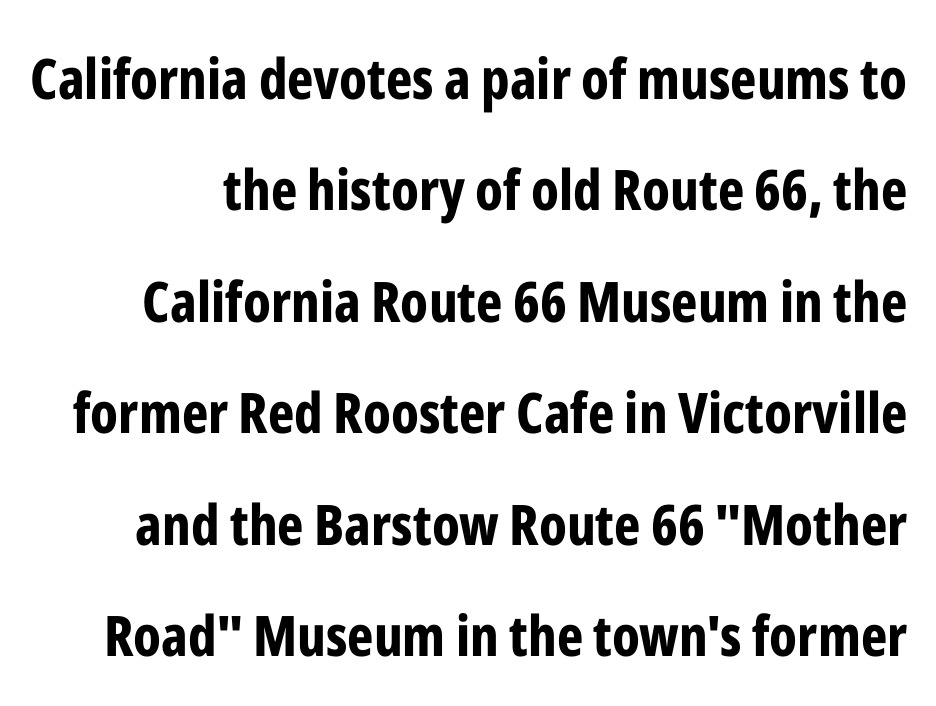
The image shows 56 px bold, condensed sans-serif type, upright; set loose line spacing (1.99x), normal letter spacing, not underlined; low stroke contrast and a medium x-height.
